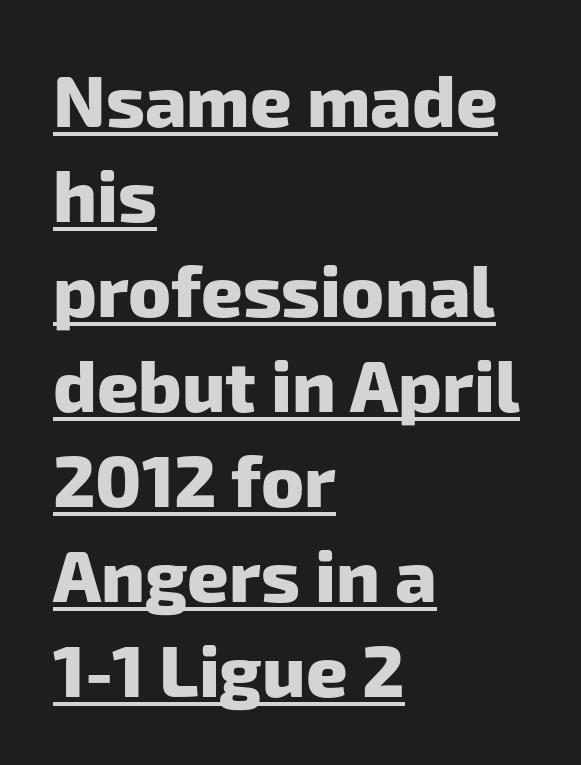
The image shows 72 px heavy sans-serif type; set left-aligned, normal line spacing (1.32x), normal letter spacing, underlined; low stroke contrast and a medium x-height.
